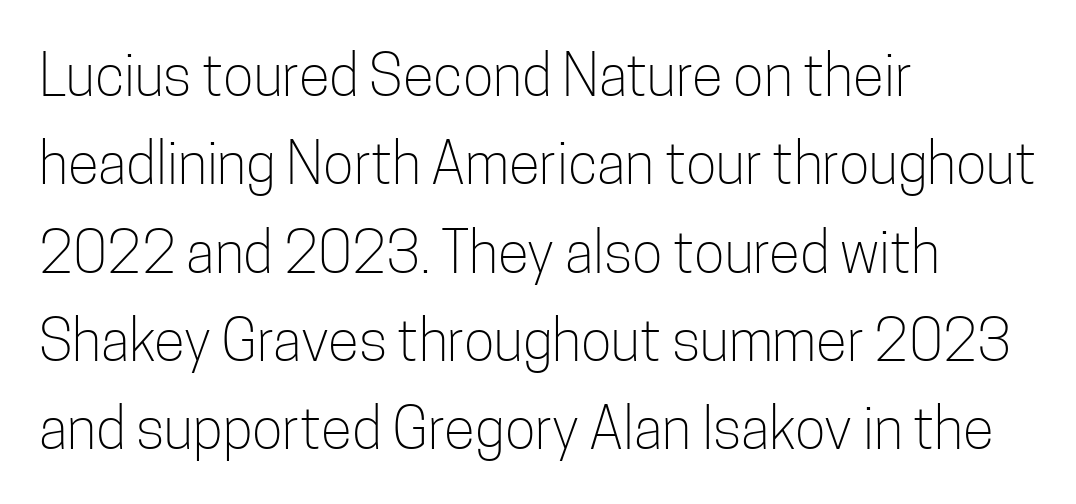
In terms of posture, this sample is upright. Serif or sans? Sans — the stroke terminals are bare. Caption: face not bold, strokes unweighted. Character widths vary here, with narrow letters taking less room than wide ones. Horizontally, the lines are justified to the leading edge only. Students, note that the glyphs here touch the page at normal intervals.
